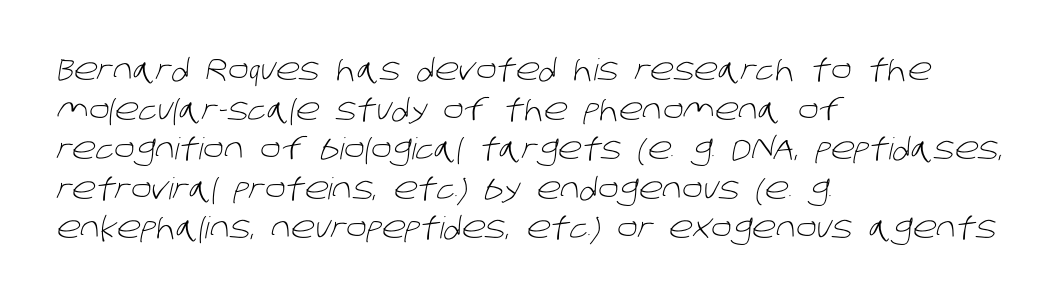
Q: Is the text bold? A: No.
Q: Is the typeface a serif or a sans-serif typeface? A: Sans-serif.
Q: Is the text underlined? A: No.
Q: How is the paragraph aligned? A: Left-aligned.
Q: Is the spacing between letters normal or unusually wide? A: Normal.
Q: Is the spacing between lines tight, normal or loose? A: Normal.
Q: Width (condensed, normal, or wide)? A: Normal.
Q: Stroke contrast? A: Low.
Q: x-height? A: Large.
Q: Monospaced? A: No.
